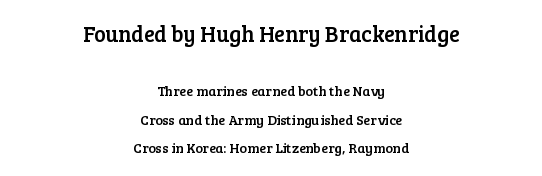
Each line is balanced around a shared central axis. Do the letters lean? They stand straight. Is the letter spacing exaggerated? No — it looks like the ordinary default. Typesetter's note — upper block bumped up in size, lower block left smaller. If you measured baseline to baseline, you'd find a long distance. Letters rest on an invisible, unmarked baseline.
